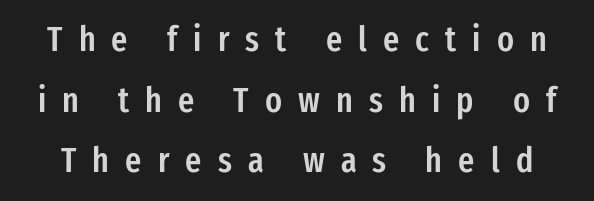
{"serif": "no", "italic": "no", "bold": "semi", "weight": "semibold", "width": "condensed", "stroke_contrast": "low", "x_height": "medium", "monospaced": "no", "underline": "no", "line_spacing_ratio": 1.73, "letter_spacing": "wide", "letter_spacing_em": 0.46, "glyph_px": 35}
